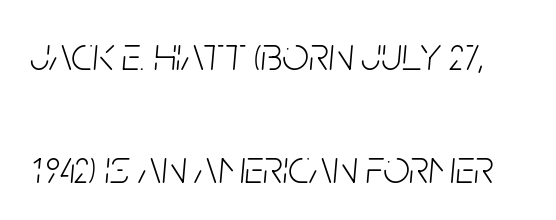
{"italic": "yes", "lean": "right", "slant_degrees": 5, "bold": "no", "weight": "light", "width": "condensed", "stroke_contrast": "low", "x_height": "large", "monospaced": "no", "underline": "no", "line_spacing": "loose", "line_spacing_ratio": 2.41, "letter_spacing": "normal", "letter_spacing_em": 0.0, "glyph_px": 47}
